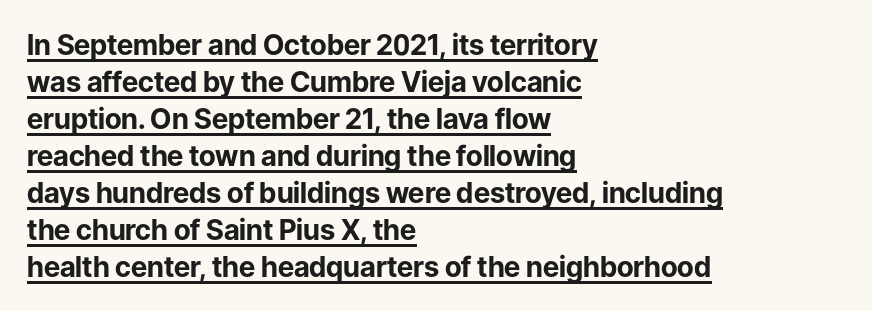
Each glyph is drawn with heavy, bold strokes. Character widths vary here, with narrow letters taking less room than wide ones. What's the leading like? Ordinary, nothing unusual. The text block is weighted toward the left margin, trailing off unevenly rightward. The specimen reads as upright at a glance. Font category for this specimen: sans-serif.
